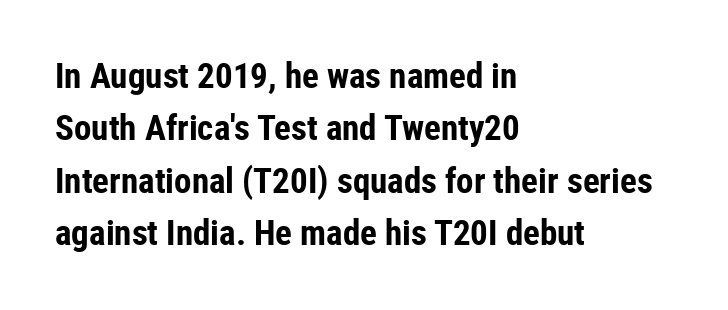
Line starts are locked; line ends wander. Its strokes are broad and dark, the hallmark of bold type. Typographically, this falls in the sans-serif category. You could not count columns in this text — the font is proportionally spaced. Check under the words: just untouched page.
